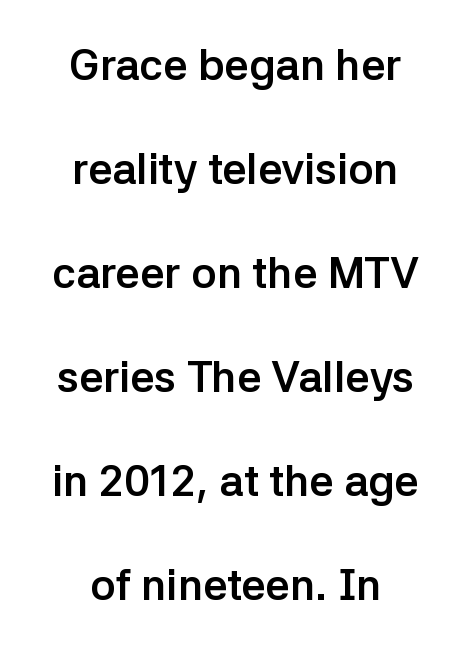
The image shows 43 px semibold sans-serif type, upright; set centered, loose line spacing (2.42x), normal letter spacing, not underlined; low stroke contrast and a medium x-height.
